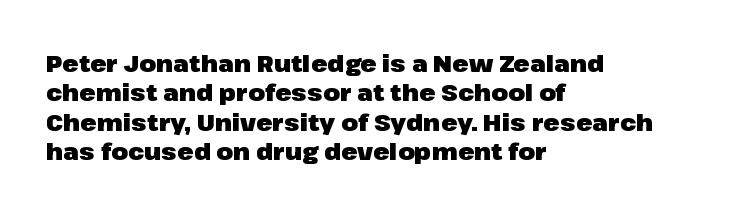
The image shows 24 px bold type, upright; set left-aligned, line spacing 1.22x, normal letter spacing, not underlined.
